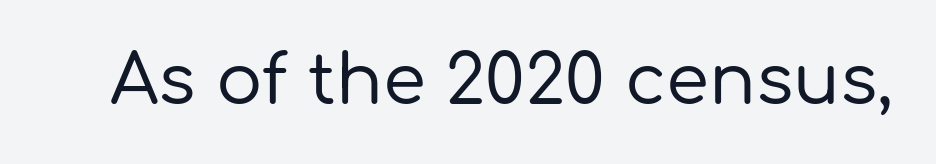
Is there any slant? The stems are plumb. Has an underline been added? It has not. Think of a printed novel: that variable character pitch is what you see here. The letterforms sit shoulder to shoulder at normal distance.
